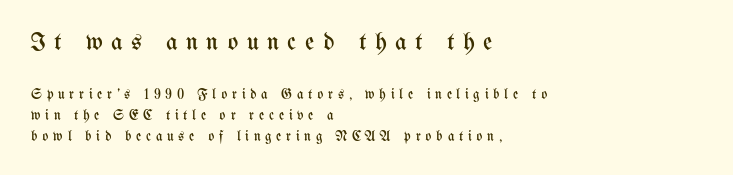
Q: Is the text bold? A: No.
Q: Is the text italic (slanted)? A: No, it is upright.
Q: Is the text underlined? A: No.
Q: How is the paragraph aligned? A: Left-aligned.
Q: Is the spacing between letters normal or unusually wide? A: Unusually wide.
Q: Is the spacing between lines tight, normal or loose? A: Normal.
Q: Which block of text is set in a larger size, the first (top) or the second (bottom)? A: The first (top) one.
